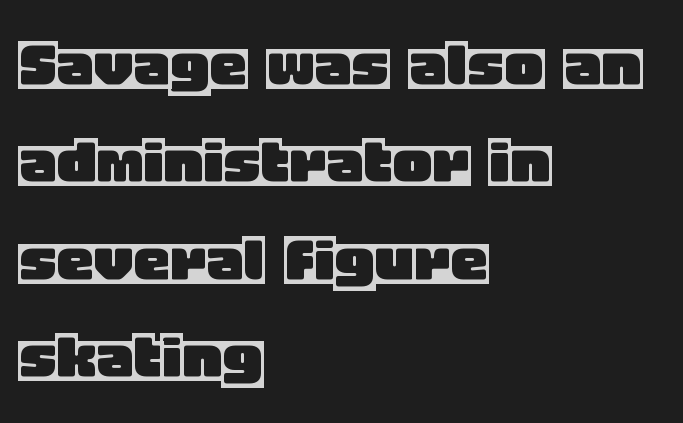
You can tell it's not italic because the verticals are truly vertical. This rendering uses left alignment, leaving the right contour irregular. These lines keep a tight, regular rhythm from letter to letter. Note the varied advance widths — an 'i' is clearly narrower than an 'm'.
